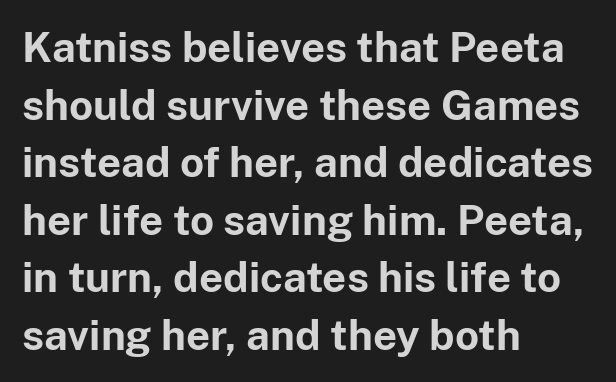
The image shows 42 px bold sans-serif type, upright; set left-aligned, normal line spacing (1.37x), normal letter spacing, not underlined; low stroke contrast and a medium x-height.
